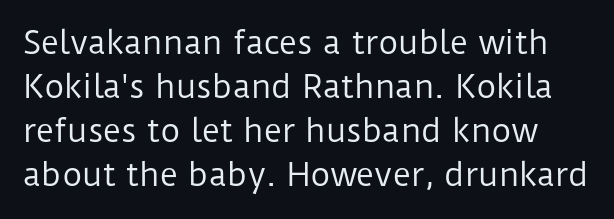
Q: Is the text bold? A: No.
Q: Is the text italic (slanted)? A: No, it is upright.
Q: Is the typeface a serif or a sans-serif typeface? A: Sans-serif.
Q: Is the text underlined? A: No.
Q: Is the spacing between letters normal or unusually wide? A: Normal.
Q: Is the spacing between lines tight, normal or loose? A: Normal.
Q: Width (condensed, normal, or wide)? A: Normal.
Q: Stroke contrast? A: Low.
Q: x-height? A: Medium.
Q: Monospaced? A: No.
